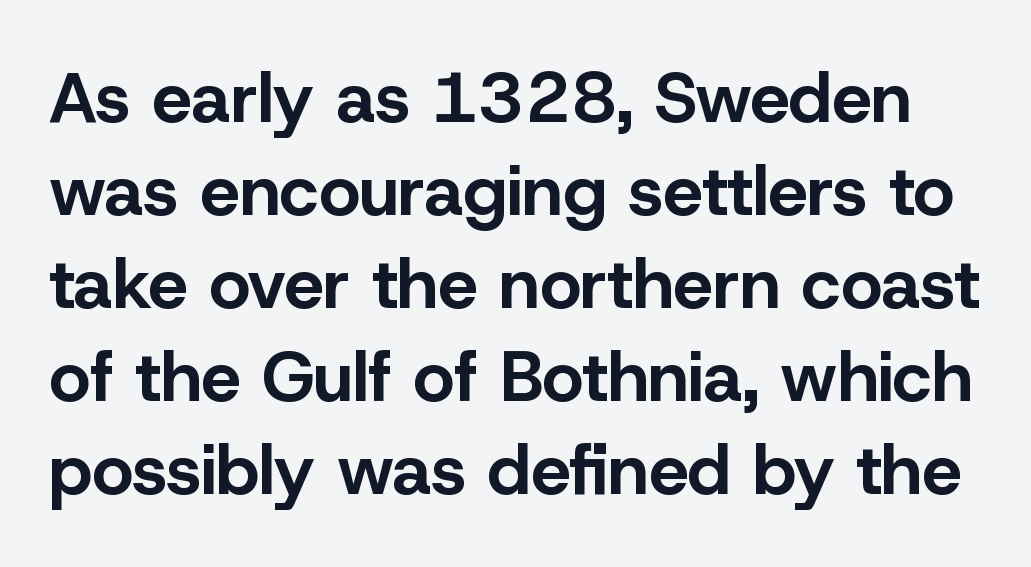
Q: Is the text bold? A: Yes.
Q: Is the text italic (slanted)? A: No, it is upright.
Q: Is the typeface a serif or a sans-serif typeface? A: Sans-serif.
Q: Is the text underlined? A: No.
Q: Is the spacing between letters normal or unusually wide? A: Normal.
Q: Is the spacing between lines tight, normal or loose? A: Normal.
Q: Width (condensed, normal, or wide)? A: Normal.
Q: Stroke contrast? A: Low.
Q: x-height? A: Medium.
Q: Monospaced? A: No.
